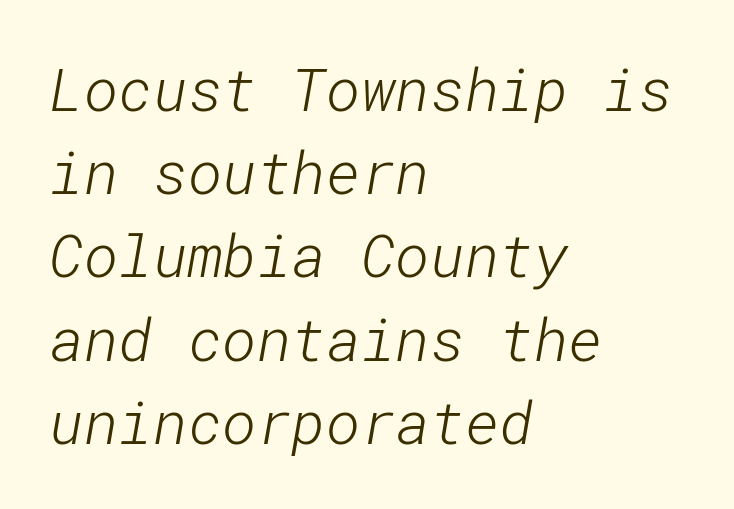
{"serif": "no", "bold": "no", "weight": "light", "width": "normal", "stroke_contrast": "low", "x_height": "medium", "underline": "no", "align": "left", "line_spacing": "normal", "line_spacing_ratio": 1.41, "letter_spacing": "normal", "letter_spacing_em": 0.0, "glyph_px": 59}
